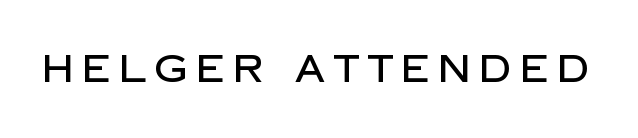
{"serif": "no", "italic": "no", "width": "normal", "stroke_contrast": "low", "x_height": "large", "monospaced": "no", "underline": "no", "letter_spacing": "wide", "letter_spacing_em": 0.22, "glyph_px": 38}
